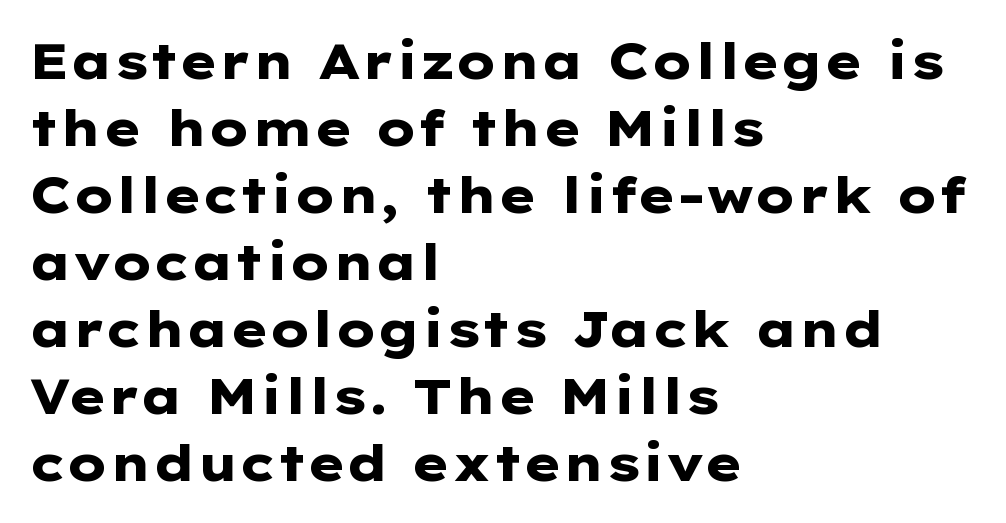
The image shows 50 px heavy, wide sans-serif type, upright; set left-aligned, normal line spacing (1.34x), normal letter spacing, not underlined; low stroke contrast and a medium x-height.
